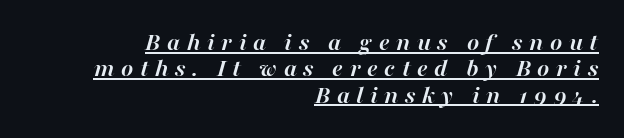
{"italic": "yes", "lean": "right", "slant_degrees": 16, "bold": "yes", "underline": "yes", "align": "right", "line_spacing": "tight", "line_spacing_ratio": 1.01, "letter_spacing": "wide", "letter_spacing_em": 0.25, "glyph_px": 26}
